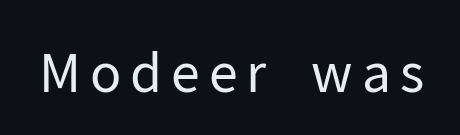
Q: Is the text bold? A: No.
Q: Is the text italic (slanted)? A: No, it is upright.
Q: Is the typeface a serif or a sans-serif typeface? A: Sans-serif.
Q: Is the text underlined? A: No.
Q: Width (condensed, normal, or wide)? A: Normal.
Q: Stroke contrast? A: Low.
Q: x-height? A: Medium.
Q: Monospaced? A: No.
